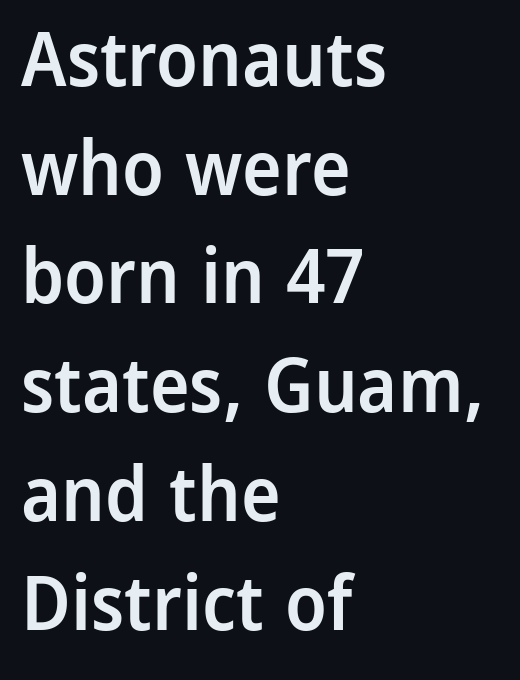
The image shows 75 px semibold sans-serif type, upright; set left-aligned, normal line spacing (1.45x), normal letter spacing, not underlined; low stroke contrast and a medium x-height.
